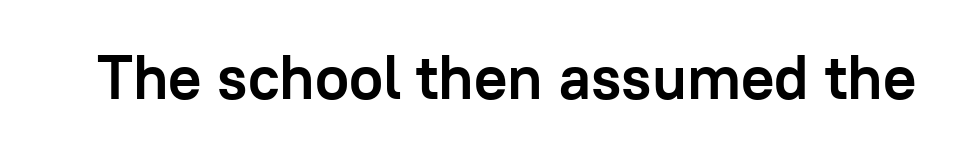
Q: Is the text bold? A: Yes.
Q: Is the text italic (slanted)? A: No, it is upright.
Q: Is the typeface a serif or a sans-serif typeface? A: Sans-serif.
Q: Is the text underlined? A: No.
Q: Is the spacing between letters normal or unusually wide? A: Normal.
Q: Width (condensed, normal, or wide)? A: Normal.
Q: Stroke contrast? A: Low.
Q: x-height? A: Medium.
Q: Monospaced? A: No.
